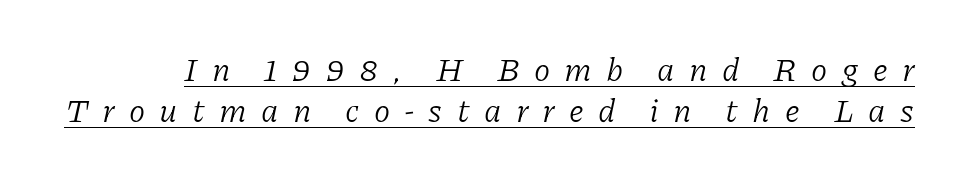
Q: Is the text bold? A: No.
Q: Is the text italic (slanted)? A: Yes, it leans right by about 11 degrees.
Q: Is the typeface a serif or a sans-serif typeface? A: Serif.
Q: Is the text underlined? A: Yes.
Q: Is the spacing between letters normal or unusually wide? A: Unusually wide.
Q: Is the spacing between lines tight, normal or loose? A: Normal.
Q: Width (condensed, normal, or wide)? A: Normal.
Q: Stroke contrast? A: Low.
Q: x-height? A: Medium.
Q: Monospaced? A: No.
